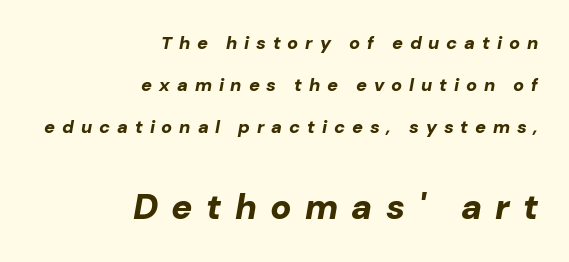
{"italic": "yes", "lean": "right", "slant_degrees": 10, "bold": "yes", "weight": "bold", "width": "normal", "stroke_contrast": "low", "x_height": "medium", "monospaced": "no", "underline": "no", "align": "right", "line_spacing": "loose", "line_spacing_ratio": 2.32, "letter_spacing": "wide", "letter_spacing_em": 0.38, "larger_block": "second", "size_ratio": 1.94, "glyph_px": 35}
